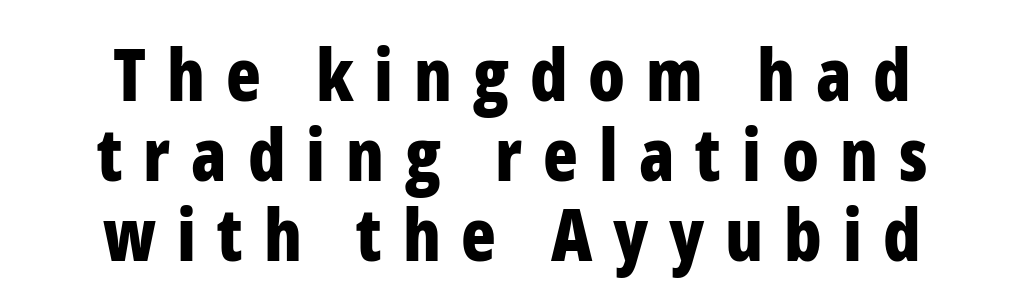
Q: Is the text bold? A: Yes.
Q: Is the text italic (slanted)? A: No, it is upright.
Q: Is the typeface a serif or a sans-serif typeface? A: Sans-serif.
Q: Is the text underlined? A: No.
Q: How is the paragraph aligned? A: Centered.
Q: Is the spacing between letters normal or unusually wide? A: Unusually wide.
Q: Is the spacing between lines tight, normal or loose? A: Tight.
Q: Width (condensed, normal, or wide)? A: Condensed.
Q: Stroke contrast? A: Low.
Q: x-height? A: Medium.
Q: Monospaced? A: No.
